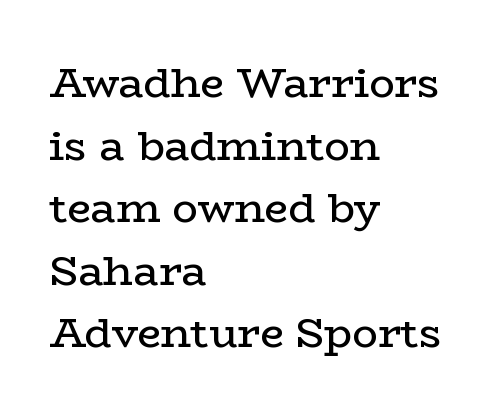
Spacing verdict: proportional, widths tailored to each character. Where is the straight margin? On the left. Quick note: underline off. Bold? No — there's no thickening of the strokes. A typesetter would call this zero additional tracking.
